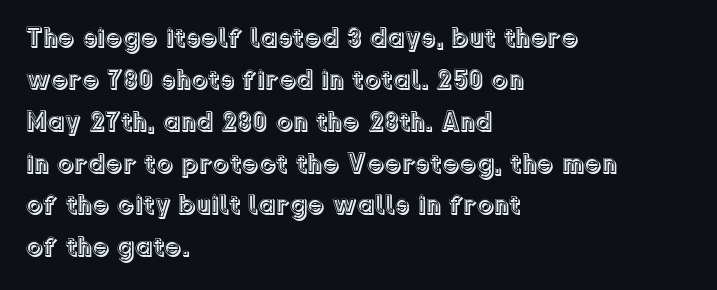
{"italic": "no", "underline": "no", "align": "left", "line_spacing": "normal", "line_spacing_ratio": 1.55, "letter_spacing": "normal", "letter_spacing_em": 0.0, "glyph_px": 27}
